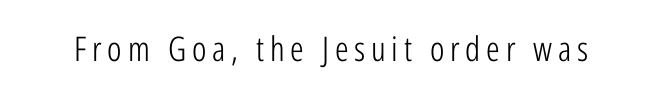
Q: Is the text bold? A: No.
Q: Is the text italic (slanted)? A: No, it is upright.
Q: Is the typeface a serif or a sans-serif typeface? A: Sans-serif.
Q: Is the text underlined? A: No.
Q: Width (condensed, normal, or wide)? A: Condensed.
Q: Stroke contrast? A: Low.
Q: x-height? A: Medium.
Q: Monospaced? A: No.
